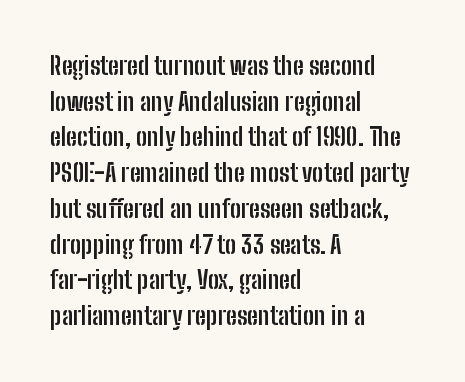
This rendering leaves character spacing at its baseline value. Any mark beneath the type? The region is blank. This is roman type, the default non-slanted kind. Pretty heavy lettering here — definitely bold. Notice how descenders clear the ascenders below comfortably — that's standard leading. All the whitespace from short lines collects on the right.
